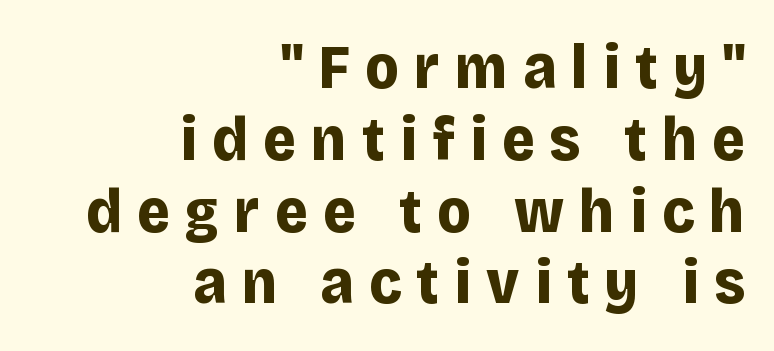
The image shows 63 px bold sans-serif type, upright; set right-aligned, tight line spacing (1.14x), unusually wide letter spacing (+0.24 em), not underlined; low stroke contrast and a large x-height.
